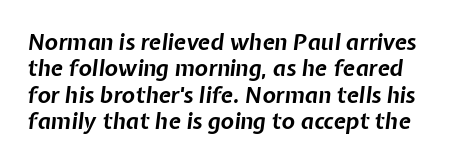
Q: Is the text bold? A: Yes.
Q: Is the text italic (slanted)? A: Yes, it leans right by about 7 degrees.
Q: Is the text underlined? A: No.
Q: Is the spacing between letters normal or unusually wide? A: Normal.
